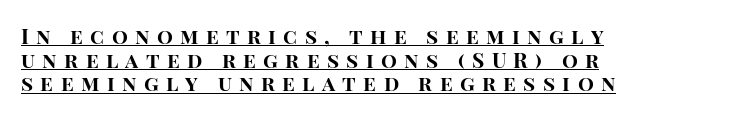
A rule runs beneath these lines of type. Look at the tracking — it's clearly loosened, letters drifting apart. These lines stack with their left ends in a neat column. These lines carry a lot of weight — the face is fully bold. Is there much room between lines? No — they nearly touch. Nope, not italic — everything's standing straight.
